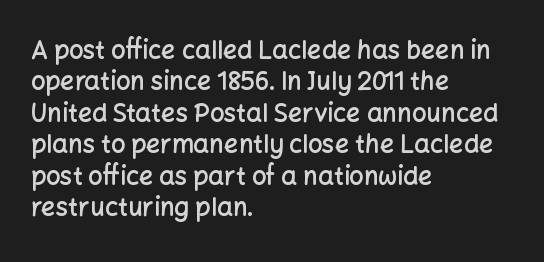
Q: Is the text bold? A: Semi-bold.
Q: Is the text italic (slanted)? A: No, it is upright.
Q: Is the text underlined? A: No.
Q: How is the paragraph aligned? A: Left-aligned.
Q: Is the spacing between letters normal or unusually wide? A: Normal.
Q: Is the spacing between lines tight, normal or loose? A: Normal.
